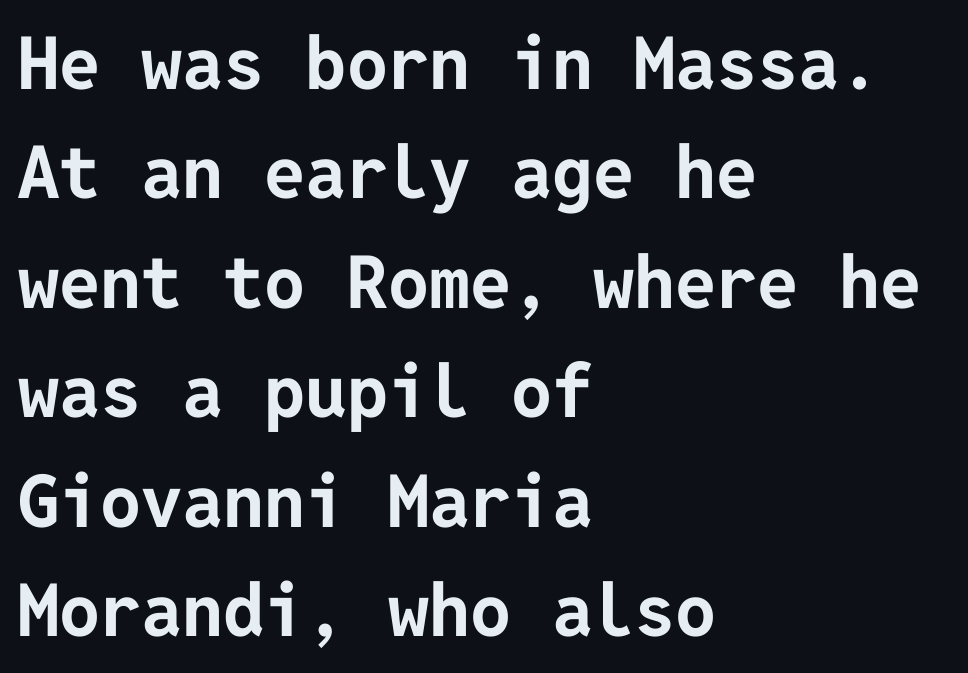
The image shows 73 px bold sans-serif type, upright; set left-aligned, normal line spacing (1.5x), normal letter spacing, not underlined; low stroke contrast and a medium x-height.
